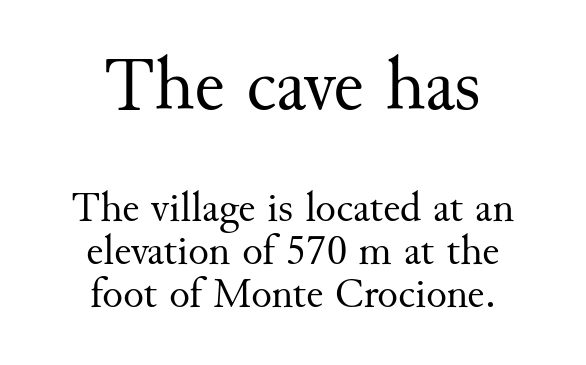
Closely set lines give the paragraph a compact silhouette. You could not count columns in this text — the font is proportionally spaced. What kind of face is this? One with serifs. Decoration check: the copy has no underline.
